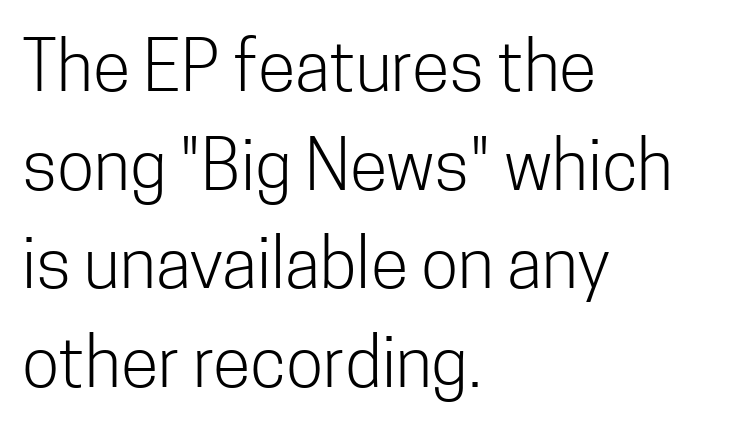
{"serif": "no", "italic": "no", "bold": "no", "weight": "light", "width": "condensed", "stroke_contrast": "low", "x_height": "medium", "monospaced": "no", "underline": "no", "align": "left", "line_spacing": "normal", "line_spacing_ratio": 1.43, "letter_spacing": "normal", "letter_spacing_em": 0.0, "glyph_px": 69}
